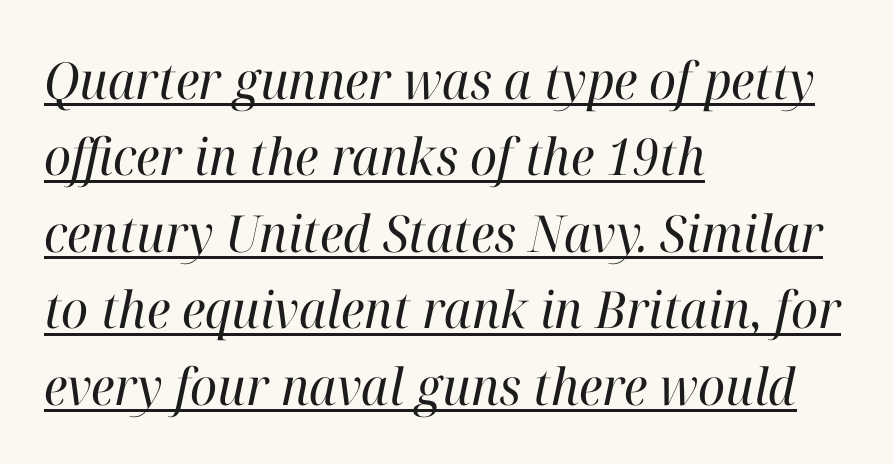
The image shows 51 px regular-weight serif type, italic (leaning right); set left-aligned, normal line spacing (1.5x), normal letter spacing, underlined; high stroke contrast and a medium x-height.
